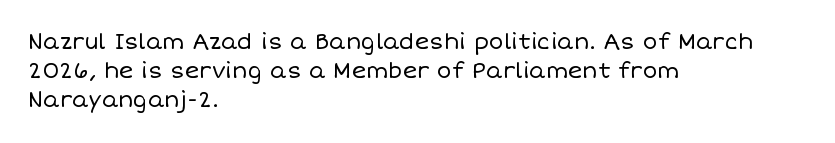
The image shows 22 px text type, upright; set left-aligned, normal line spacing (1.32x), normal letter spacing, not underlined.
